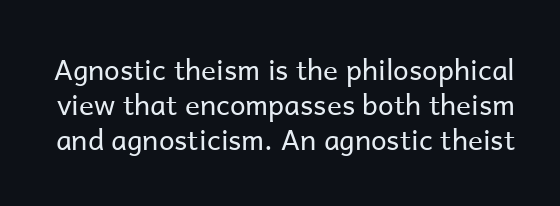
{"serif": "no", "italic": "no", "bold": "no", "weight": "regular", "width": "normal", "stroke_contrast": "low", "x_height": "medium", "monospaced": "no", "underline": "no", "line_spacing": "normal", "line_spacing_ratio": 1.25, "letter_spacing": "normal", "letter_spacing_em": 0.0, "glyph_px": 28}
